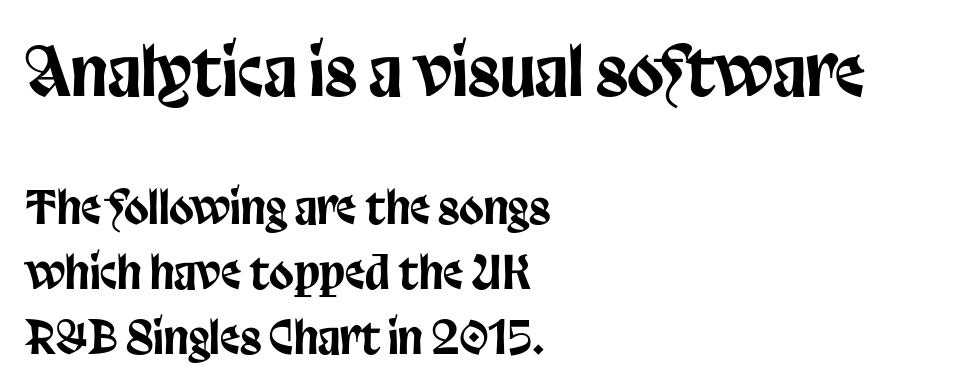
{"serif": "no", "italic": "no", "width": "condensed", "stroke_contrast": "low", "x_height": "large", "monospaced": "no", "underline": "no", "align": "left", "line_spacing": "normal", "line_spacing_ratio": 1.45, "letter_spacing": "normal", "letter_spacing_em": 0.0, "larger_block": "first", "size_ratio": 1.49, "glyph_px": 67}
